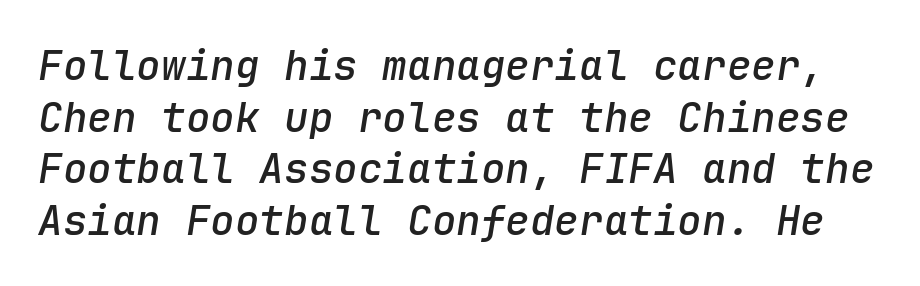
Q: Is the text bold? A: Semi-bold.
Q: Is the text italic (slanted)? A: Yes, it leans right by about 9 degrees.
Q: Is the text underlined? A: No.
Q: Is the spacing between letters normal or unusually wide? A: Normal.
Q: Is the spacing between lines tight, normal or loose? A: Normal.
Q: Width (condensed, normal, or wide)? A: Normal.
Q: Stroke contrast? A: Low.
Q: x-height? A: Medium.
Q: Monospaced? A: Yes.
